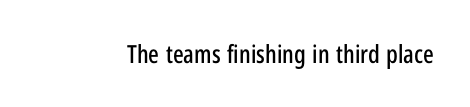
The image shows 25 px text type, upright; set normal letter spacing, not underlined.
